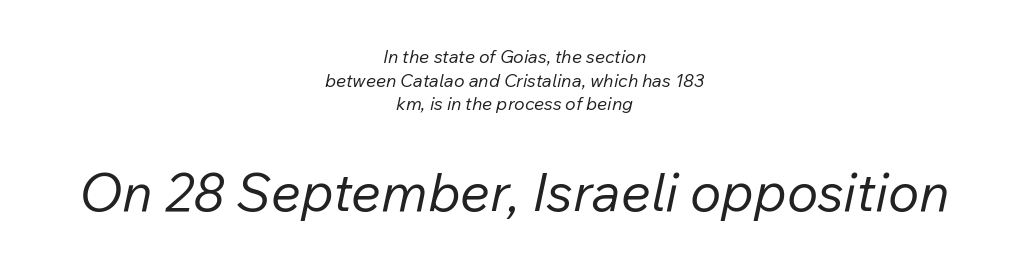
Spacing verdict: proportional, widths tailored to each character. Just letters on the line, the space beneath them empty. The composition opens small and finishes big. Regarding leading, the lines here are spaced in the standard way. Stems here are at most as thick as an everyday book face. Is the block centered? Yes — each line is placed symmetrically about the middle.
